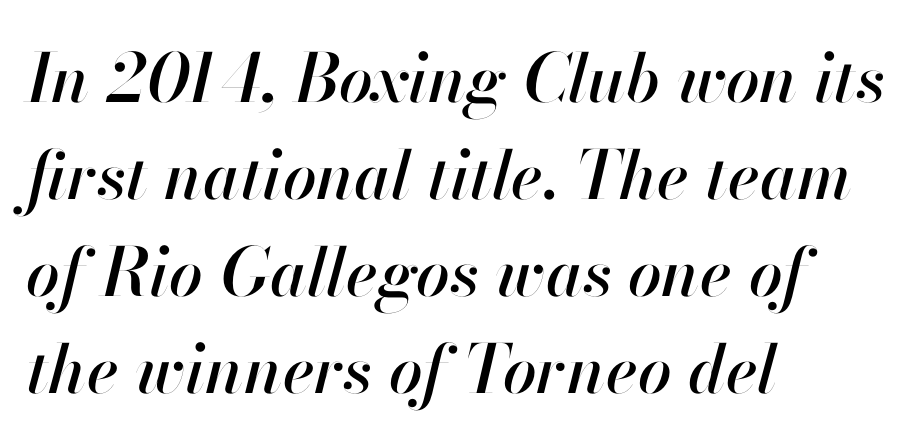
{"italic": "yes", "lean": "right", "slant_degrees": 13, "width": "normal", "stroke_contrast": "high", "x_height": "small", "monospaced": "no", "underline": "no", "align": "left", "line_spacing": "normal", "line_spacing_ratio": 1.45, "letter_spacing": "normal", "letter_spacing_em": 0.0, "glyph_px": 67}
